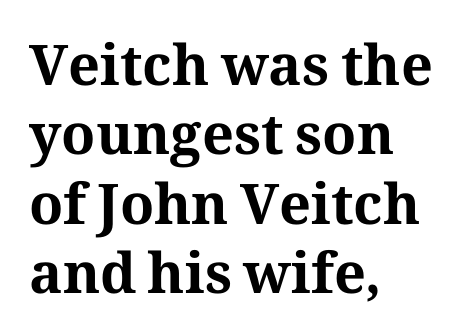
Q: Is the text bold? A: Yes.
Q: Is the text italic (slanted)? A: No, it is upright.
Q: Is the typeface a serif or a sans-serif typeface? A: Serif.
Q: Is the text underlined? A: No.
Q: How is the paragraph aligned? A: Left-aligned.
Q: Is the spacing between letters normal or unusually wide? A: Normal.
Q: Width (condensed, normal, or wide)? A: Normal.
Q: Stroke contrast? A: Medium.
Q: x-height? A: Medium.
Q: Monospaced? A: No.
